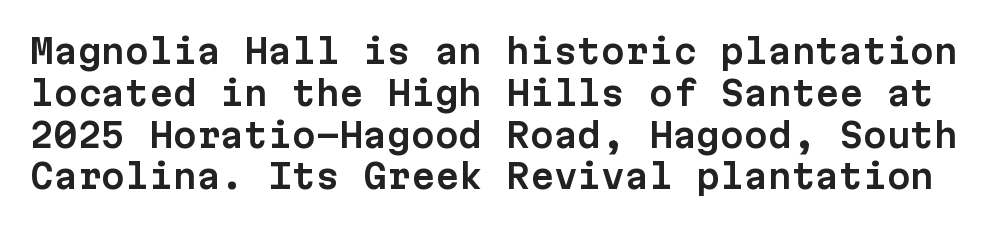
{"serif": "no", "italic": "no", "width": "normal", "stroke_contrast": "low", "x_height": "medium", "monospaced": "yes", "underline": "no", "line_spacing_ratio": 1.23, "letter_spacing": "normal", "letter_spacing_em": 0.0, "glyph_px": 34}
